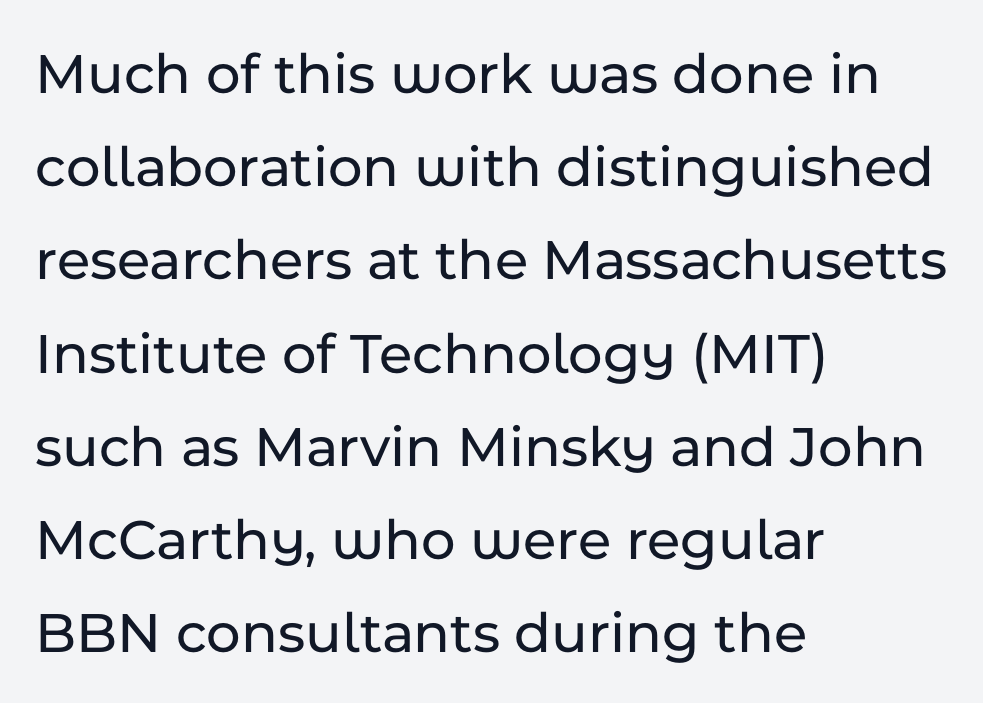
{"serif": "no", "italic": "no", "width": "normal", "stroke_contrast": "low", "x_height": "medium", "monospaced": "no", "underline": "no", "align": "left", "line_spacing": "normal", "line_spacing_ratio": 1.58, "letter_spacing": "normal", "letter_spacing_em": 0.0, "glyph_px": 59}
